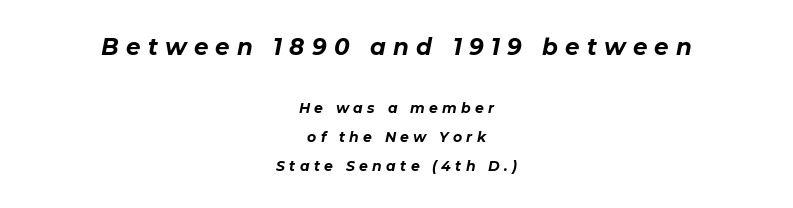
Characters follow at a spacing far wider than the type designer built in. A bare baseline throughout the passage. One glance says open: line gaps are wider than usual. Visually the block forms a symmetrical silhouette, jagged on both flanks. Rendered with sloped, italic letterforms. Emphasis by weight is at full strength: bold.
